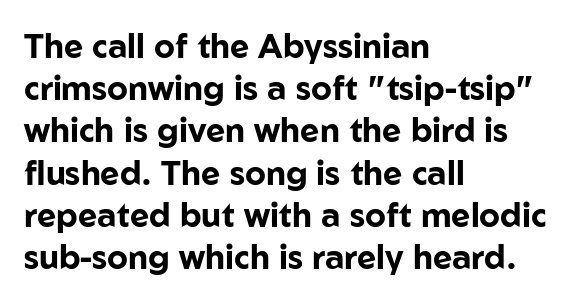
Q: Is the text bold? A: Yes.
Q: Is the text italic (slanted)? A: No, it is upright.
Q: Is the typeface a serif or a sans-serif typeface? A: Sans-serif.
Q: Is the text underlined? A: No.
Q: How is the paragraph aligned? A: Left-aligned.
Q: Is the spacing between letters normal or unusually wide? A: Normal.
Q: Is the spacing between lines tight, normal or loose? A: Normal.
Q: Width (condensed, normal, or wide)? A: Normal.
Q: Stroke contrast? A: Low.
Q: x-height? A: Medium.
Q: Monospaced? A: No.
